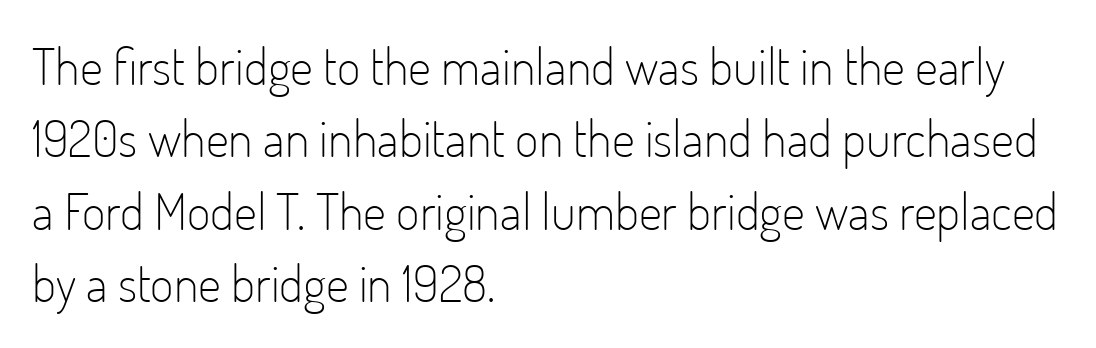
Q: Is the text bold? A: No.
Q: Is the text italic (slanted)? A: No, it is upright.
Q: Is the typeface a serif or a sans-serif typeface? A: Sans-serif.
Q: Is the text underlined? A: No.
Q: How is the paragraph aligned? A: Left-aligned.
Q: Is the spacing between letters normal or unusually wide? A: Normal.
Q: Is the spacing between lines tight, normal or loose? A: Normal.
Q: Width (condensed, normal, or wide)? A: Condensed.
Q: Stroke contrast? A: Low.
Q: x-height? A: Small.
Q: Monospaced? A: No.
